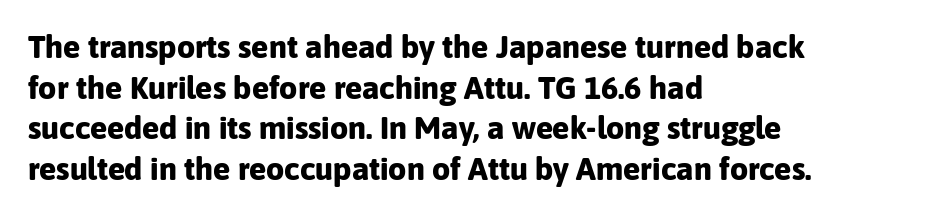
Q: Is the text bold? A: Yes.
Q: Is the text italic (slanted)? A: No, it is upright.
Q: Is the typeface a serif or a sans-serif typeface? A: Sans-serif.
Q: Is the text underlined? A: No.
Q: How is the paragraph aligned? A: Left-aligned.
Q: Is the spacing between letters normal or unusually wide? A: Normal.
Q: Is the spacing between lines tight, normal or loose? A: Normal.
Q: Width (condensed, normal, or wide)? A: Normal.
Q: Stroke contrast? A: Low.
Q: x-height? A: Medium.
Q: Monospaced? A: No.
